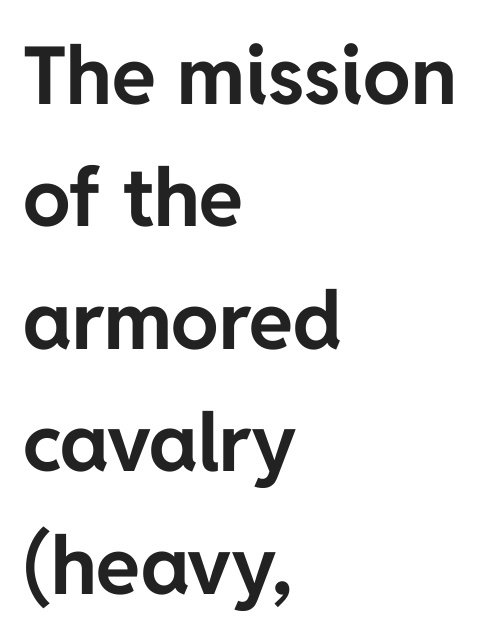
The image shows 80 px bold sans-serif type, upright; set left-aligned, normal line spacing (1.53x), normal letter spacing, not underlined; low stroke contrast and a medium x-height.
